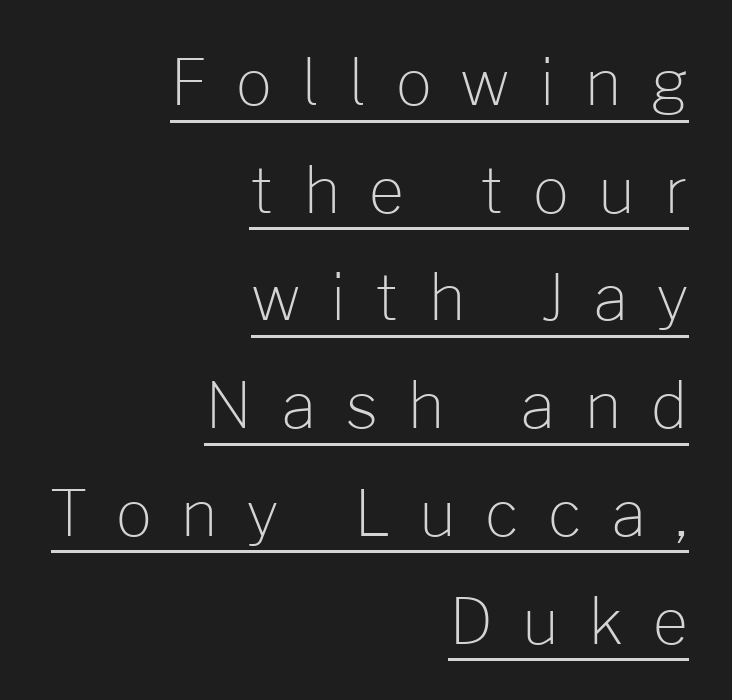
Q: Is the text bold? A: No.
Q: Is the text italic (slanted)? A: No, it is upright.
Q: Is the typeface a serif or a sans-serif typeface? A: Sans-serif.
Q: Is the text underlined? A: Yes.
Q: How is the paragraph aligned? A: Right-aligned.
Q: Is the spacing between letters normal or unusually wide? A: Unusually wide.
Q: Width (condensed, normal, or wide)? A: Normal.
Q: Stroke contrast? A: Low.
Q: x-height? A: Medium.
Q: Monospaced? A: No.
